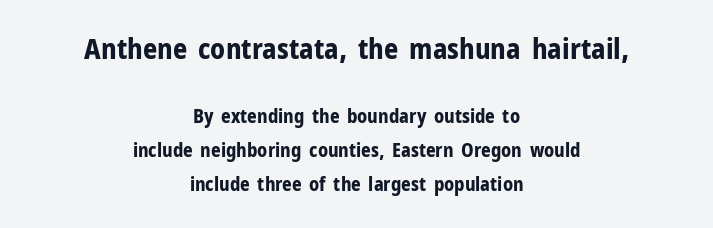
{"serif": "no", "italic": "no", "bold": "yes", "weight": "bold", "width": "normal", "stroke_contrast": "low", "x_height": "medium", "monospaced": "no", "underline": "no", "align": "center", "line_spacing_ratio": 1.8, "letter_spacing": "normal", "letter_spacing_em": 0.0, "larger_block": "first", "size_ratio": 1.47, "glyph_px": 28}
